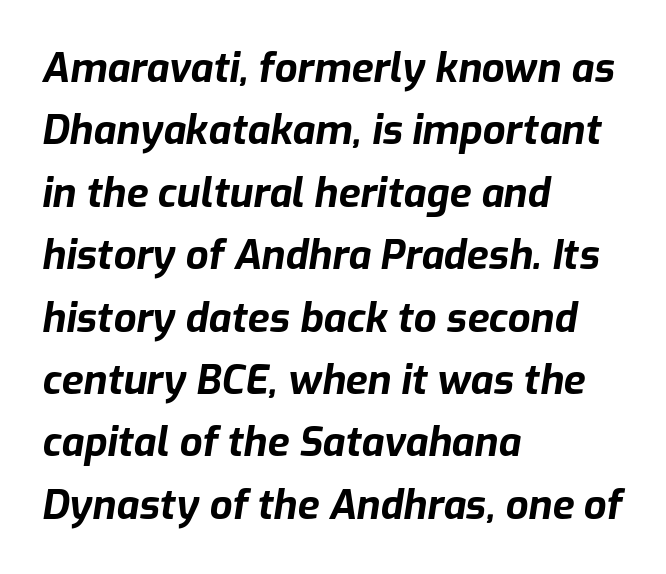
{"italic": "yes", "lean": "right", "slant_degrees": 9, "bold": "yes", "weight": "bold", "width": "normal", "stroke_contrast": "low", "x_height": "medium", "monospaced": "no", "underline": "no", "align": "left", "line_spacing": "normal", "line_spacing_ratio": 1.56, "letter_spacing": "normal", "letter_spacing_em": 0.0, "glyph_px": 40}
